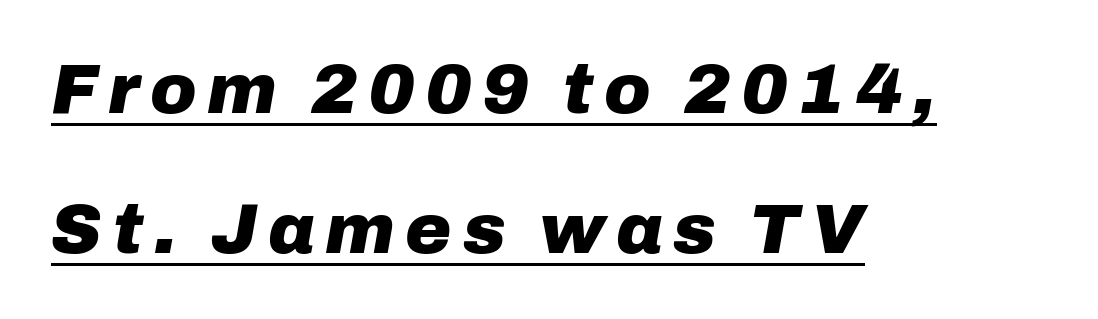
Q: Is the text bold? A: Yes.
Q: Is the text italic (slanted)? A: Yes, it leans right by about 10 degrees.
Q: Is the text underlined? A: Yes.
Q: How is the paragraph aligned? A: Left-aligned.
Q: Is the spacing between lines tight, normal or loose? A: Loose.
Q: Width (condensed, normal, or wide)? A: Normal.
Q: Stroke contrast? A: Low.
Q: x-height? A: Medium.
Q: Monospaced? A: No.
